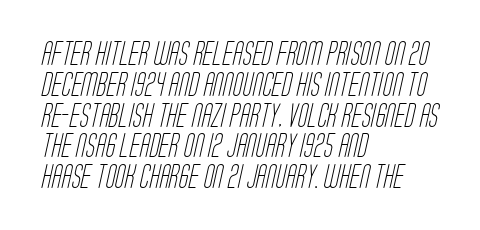
Q: Is the text bold? A: No.
Q: Is the text underlined? A: No.
Q: How is the paragraph aligned? A: Left-aligned.
Q: Is the spacing between letters normal or unusually wide? A: Normal.
Q: Is the spacing between lines tight, normal or loose? A: Normal.
